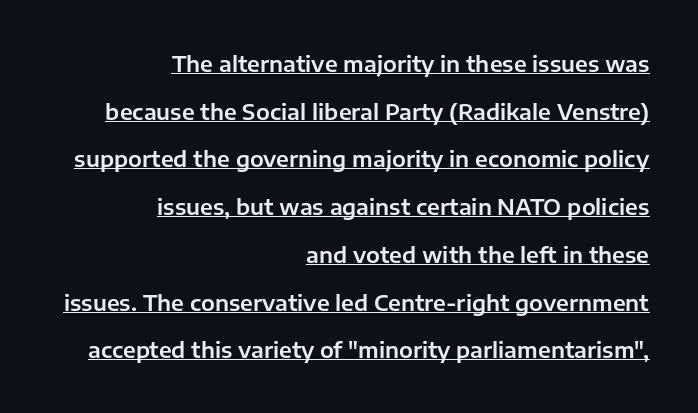
The image shows 22 px text type, upright; set right-aligned, loose line spacing (2.17x), normal letter spacing, underlined.
